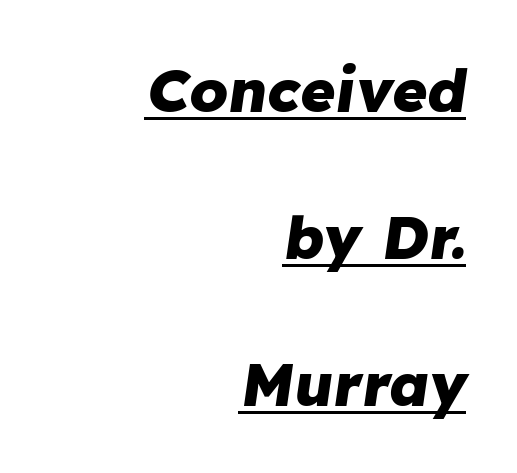
{"italic": "yes", "lean": "right", "slant_degrees": 8, "bold": "yes", "weight": "heavy", "width": "normal", "stroke_contrast": "low", "x_height": "medium", "monospaced": "no", "underline": "yes", "align": "right", "line_spacing": "loose", "line_spacing_ratio": 2.45, "letter_spacing": "normal", "letter_spacing_em": 0.0, "glyph_px": 60}
